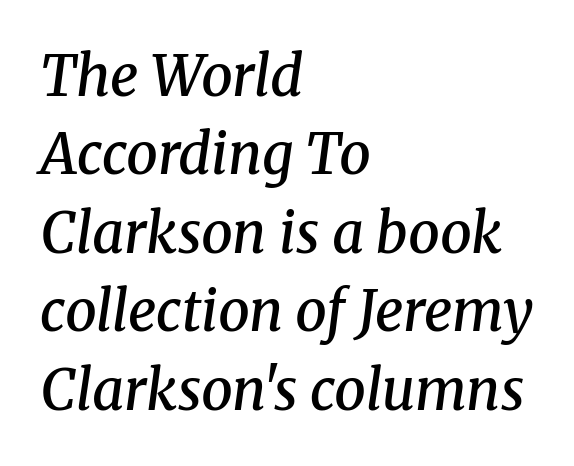
The image shows 56 px semibold serif type, italic (leaning right); set left-aligned, normal line spacing (1.4x), normal letter spacing, not underlined; medium stroke contrast and a medium x-height.
